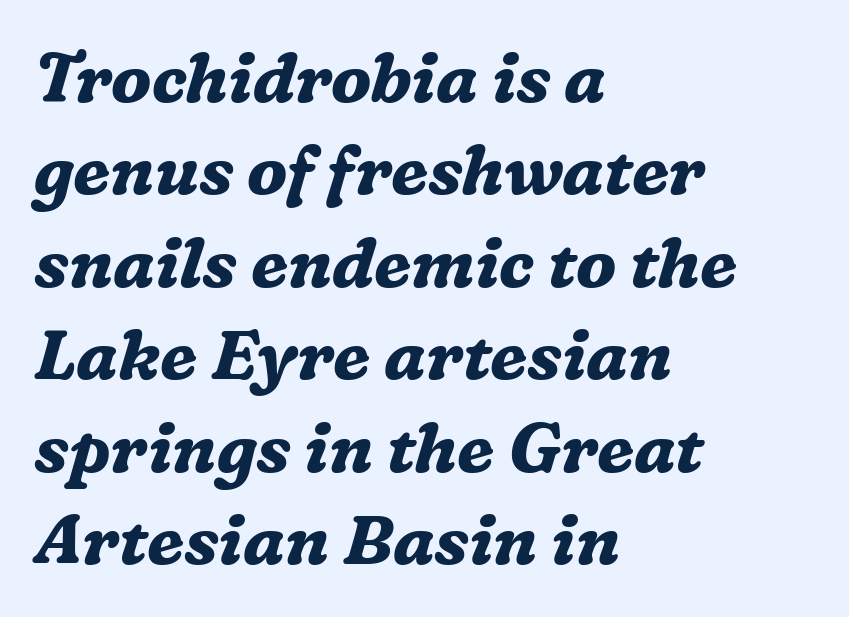
Q: Is the text bold? A: Yes.
Q: Is the text italic (slanted)? A: Yes, it leans right by about 16 degrees.
Q: Is the typeface a serif or a sans-serif typeface? A: Serif.
Q: Is the text underlined? A: No.
Q: How is the paragraph aligned? A: Left-aligned.
Q: Is the spacing between letters normal or unusually wide? A: Normal.
Q: Is the spacing between lines tight, normal or loose? A: Normal.
Q: Width (condensed, normal, or wide)? A: Normal.
Q: Stroke contrast? A: Medium.
Q: x-height? A: Medium.
Q: Monospaced? A: No.
